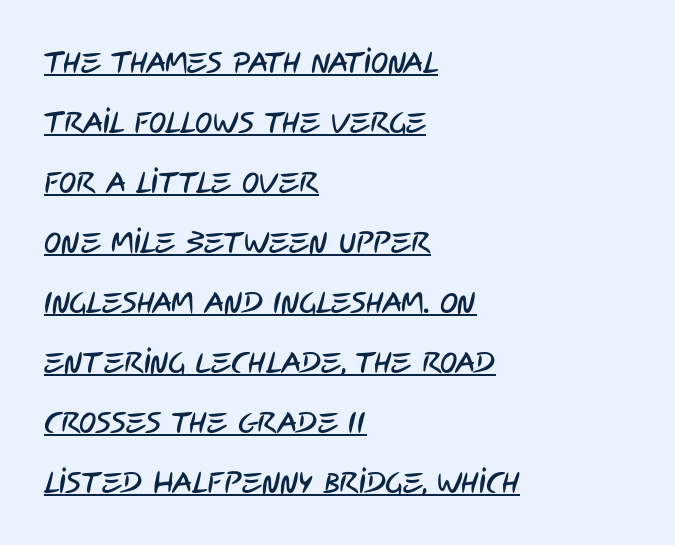
Q: Is the typeface a serif or a sans-serif typeface? A: Sans-serif.
Q: Is the text underlined? A: Yes.
Q: How is the paragraph aligned? A: Left-aligned.
Q: Is the spacing between letters normal or unusually wide? A: Normal.
Q: Is the spacing between lines tight, normal or loose? A: Loose.
Q: Width (condensed, normal, or wide)? A: Condensed.
Q: Stroke contrast? A: Low.
Q: x-height? A: Large.
Q: Monospaced? A: No.
